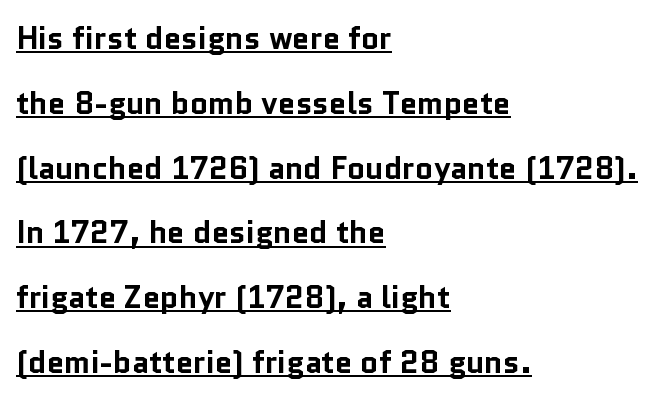
The image shows 31 px bold sans-serif type, upright; set left-aligned, loose line spacing (2.09x), normal letter spacing, underlined; low stroke contrast and a medium x-height.
